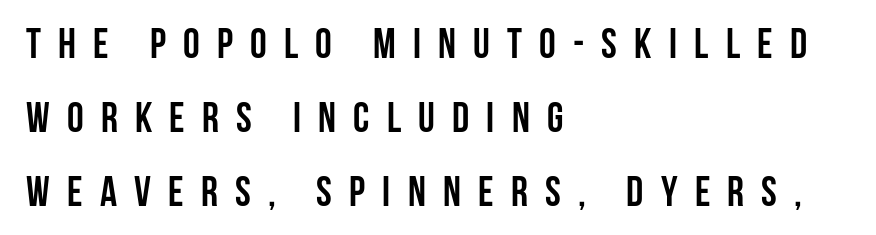
These lines were composed using upright roman letters. Nothing sits at the stroke ends, so this counts as sans-serif. Honestly, the letter spacing is so wide it's the main thing you notice. Every letter is thick-stroked: bold, no question. Compared with a centered layout, this one pins lines to the left instead.
